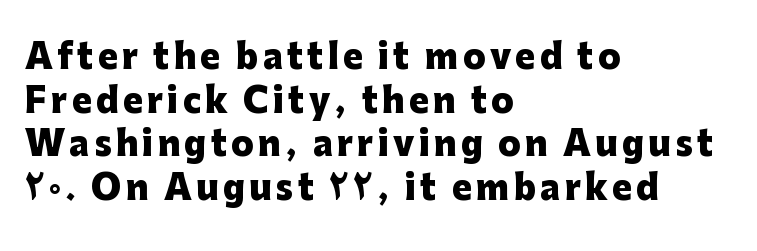
The image shows 33 px heavy sans-serif type, upright; set left-aligned, normal line spacing (1.32x), not underlined; low stroke contrast and a medium x-height.
